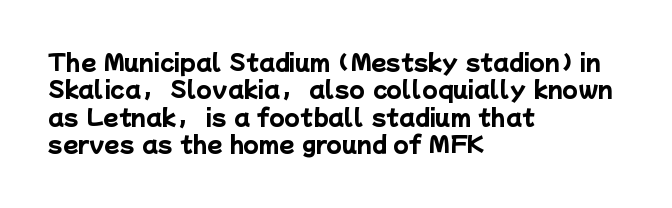
The image shows 22 px bold type; set left-aligned, normal line spacing (1.25x), normal letter spacing, not underlined.
